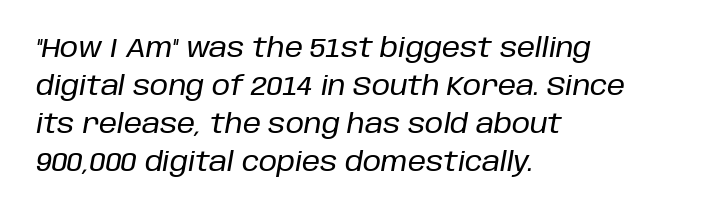
The image shows 26 px text type, italic (leaning right); set left-aligned, normal line spacing (1.46x), normal letter spacing, not underlined.
